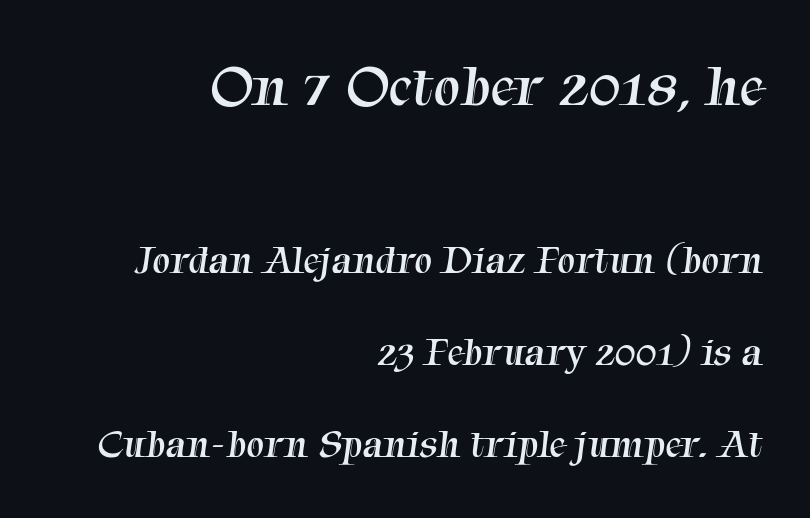
{"serif": "yes", "bold": "no", "weight": "regular", "width": "normal", "stroke_contrast": "medium", "x_height": "medium", "monospaced": "no", "underline": "no", "align": "right", "line_spacing": "loose", "line_spacing_ratio": 2.31, "letter_spacing": "normal", "letter_spacing_em": 0.0, "larger_block": "first", "size_ratio": 1.5, "glyph_px": 60}
